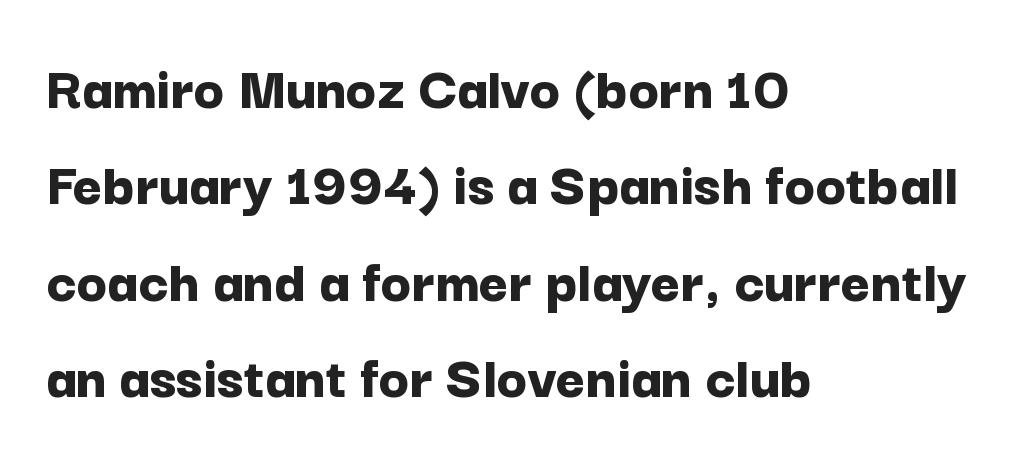
{"serif": "no", "italic": "no", "bold": "yes", "weight": "bold", "width": "normal", "stroke_contrast": "low", "x_height": "medium", "monospaced": "no", "underline": "no", "align": "left", "line_spacing": "normal", "line_spacing_ratio": 1.53, "letter_spacing": "normal", "letter_spacing_em": 0.0, "glyph_px": 63}
